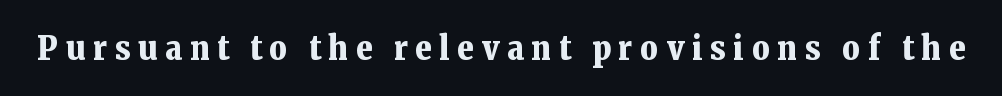
{"serif": "yes", "italic": "no", "bold": "yes", "weight": "bold", "width": "normal", "stroke_contrast": "low", "x_height": "medium", "monospaced": "no", "underline": "no", "letter_spacing": "wide", "letter_spacing_em": 0.23, "glyph_px": 34}
